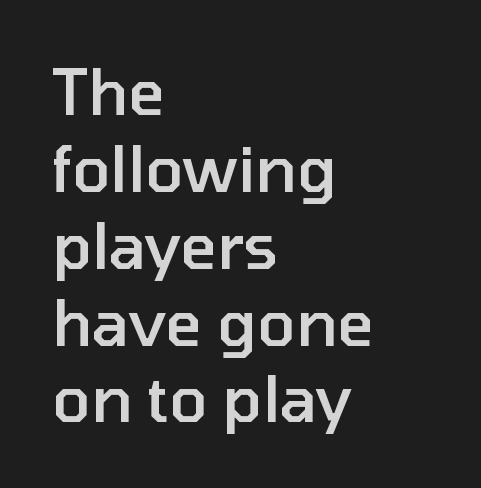
The specimen omits any rule beneath the text block's lines. The text block is weighted toward the left margin, trailing off unevenly rightward. Each letter keeps its own natural width here, so spacing adapts to shape. No feet cap the strokes, marking this as sans-serif type.
